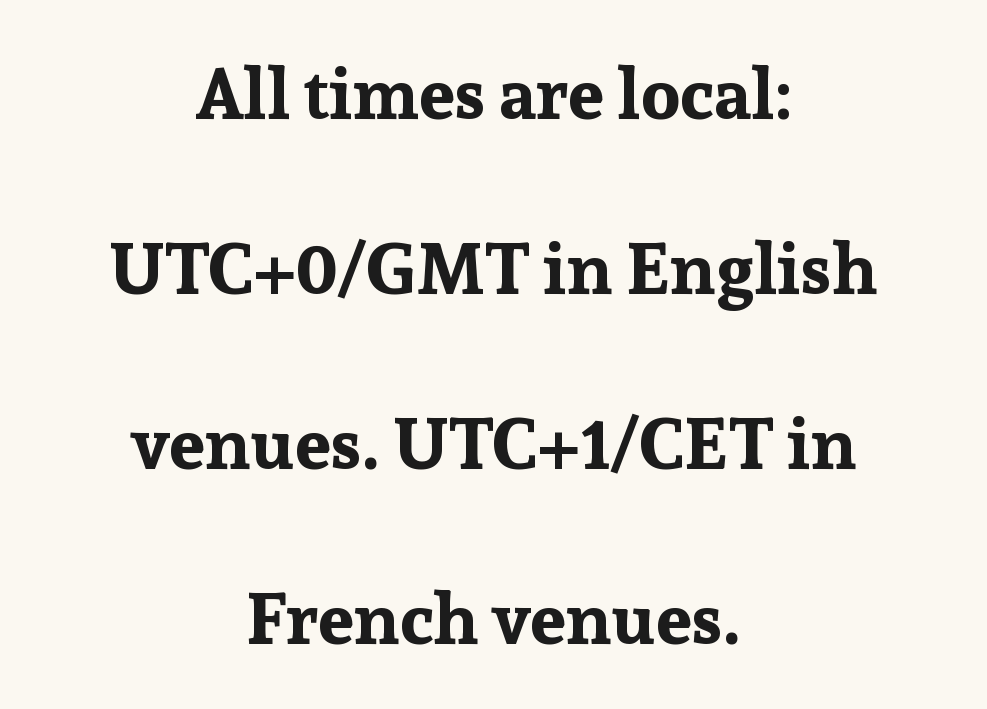
The lettering holds an erect, upright posture throughout. Does the leading feel generous? Absolutely, it's lavish. One-word summary of the alignment: center. Glance below the letters and you will spot only blank space.
